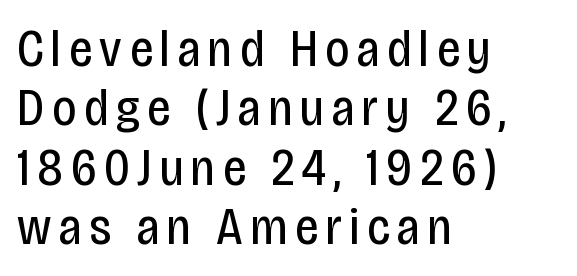
Q: Is the text bold? A: No.
Q: Is the text italic (slanted)? A: No, it is upright.
Q: Is the typeface a serif or a sans-serif typeface? A: Sans-serif.
Q: Is the text underlined? A: No.
Q: How is the paragraph aligned? A: Left-aligned.
Q: Is the spacing between lines tight, normal or loose? A: Tight.
Q: Width (condensed, normal, or wide)? A: Condensed.
Q: Stroke contrast? A: Low.
Q: x-height? A: Large.
Q: Monospaced? A: No.
